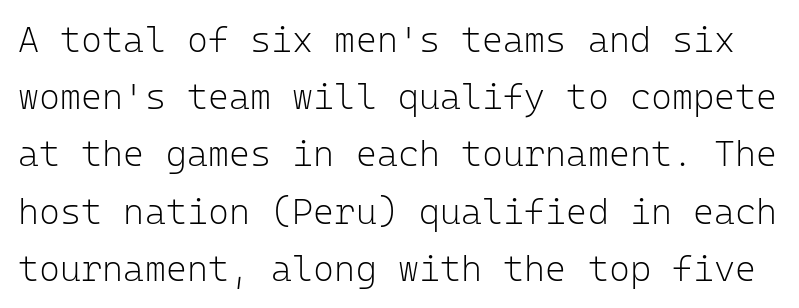
The image shows 36 px light sans-serif type, upright, monospaced; set normal line spacing (1.59x), normal letter spacing, not underlined; low stroke contrast and a medium x-height.
